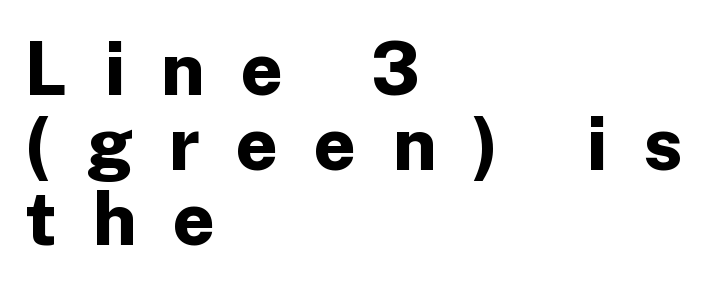
Weight check: bold — yes, fully. The passage is arranged the way most books set body copy — flush left. This is roman type, the default non-slanted kind. The gap between lines stays unmarked.
